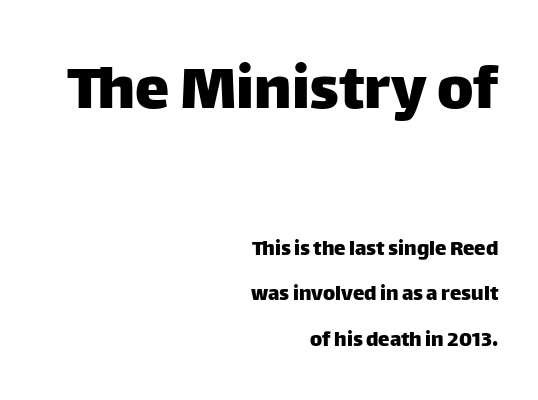
The image shows 69 px sans-serif type, upright; set right-aligned, loose line spacing (1.98x), normal letter spacing, not underlined; the first (top) block is 3.0x larger; low stroke contrast and a large x-height.
